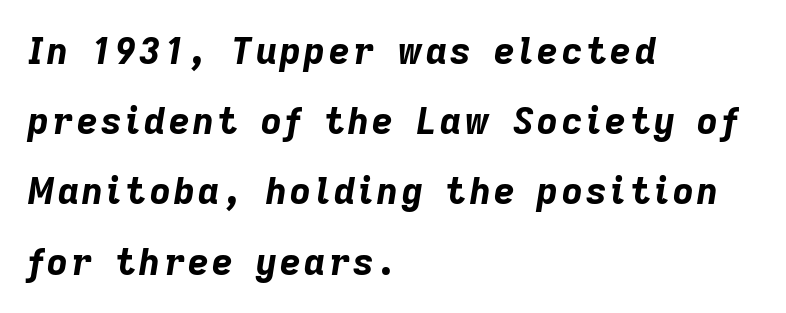
Is this a fixed-width face? No — the glyphs have proportional, varying widths. The setting favours the left margin, as ordinary paragraphs usually do. Would a proofreader flag this as italicized? Yes. What's the leading like? Stretched, with rows far apart. Nobody drew a line under any word here. Notice how thick the strokes are: this is what a full bold looks like.
